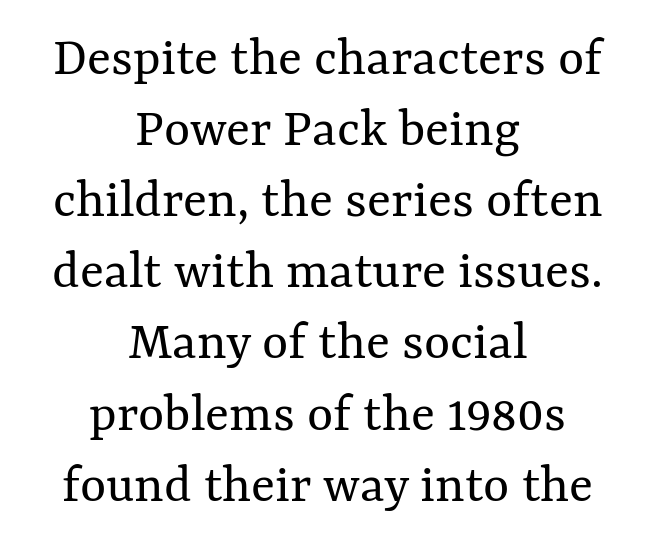
Q: Is the text bold? A: No.
Q: Is the text italic (slanted)? A: No, it is upright.
Q: Is the text underlined? A: No.
Q: How is the paragraph aligned? A: Centered.
Q: Is the spacing between letters normal or unusually wide? A: Normal.
Q: Is the spacing between lines tight, normal or loose? A: Normal.
Q: Width (condensed, normal, or wide)? A: Normal.
Q: Stroke contrast? A: Medium.
Q: x-height? A: Medium.
Q: Monospaced? A: No.
